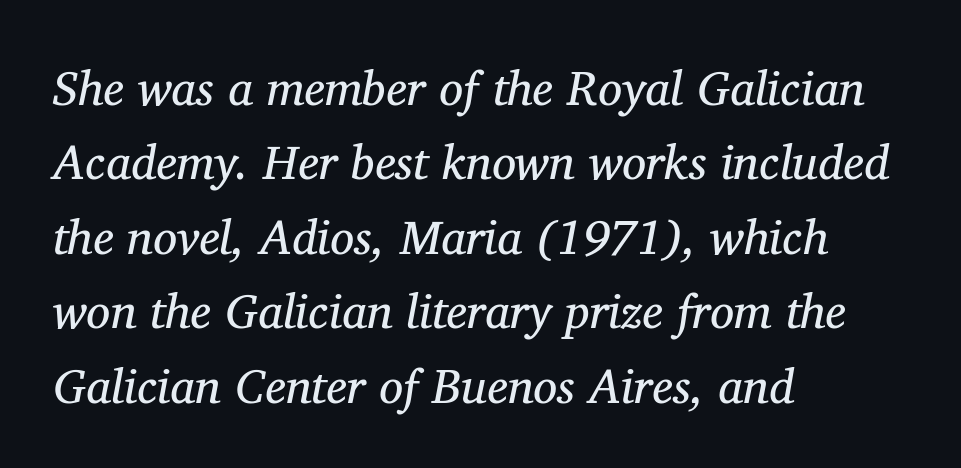
Q: Is the text bold? A: No.
Q: Is the text italic (slanted)? A: Yes, it leans right by about 11 degrees.
Q: Is the typeface a serif or a sans-serif typeface? A: Serif.
Q: Is the text underlined? A: No.
Q: How is the paragraph aligned? A: Left-aligned.
Q: Is the spacing between letters normal or unusually wide? A: Normal.
Q: Is the spacing between lines tight, normal or loose? A: Normal.
Q: Width (condensed, normal, or wide)? A: Normal.
Q: Stroke contrast? A: Medium.
Q: x-height? A: Medium.
Q: Monospaced? A: No.
